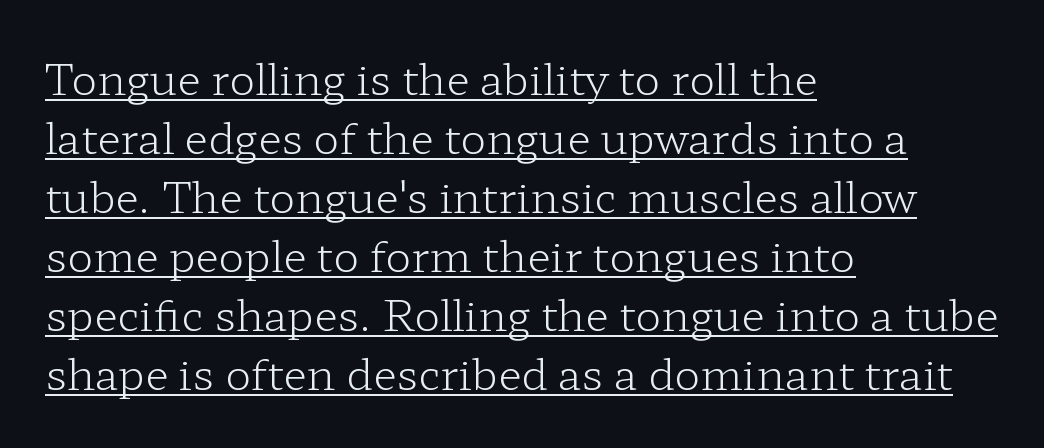
The letters look calm and open, with moderate or lighter stems. Somebody hit Ctrl+U on this one — the words are underlined. The ragged edge is on the right, which tells us the setting is flush left. Spacing verdict: proportional, widths tailored to each character. Does the lettering tilt? It doesn't — this is upright. Horizontal bands of white between lines are of average thickness.
